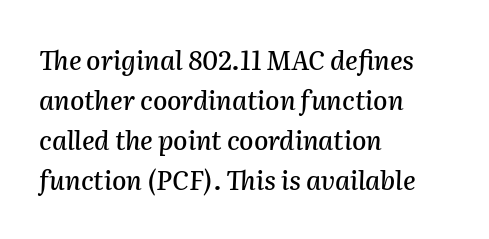
A typesetter would call this zero additional tracking. Only glyphs here, with clear space below each row. Regular leading. The ragged edge is on the right, which tells us the setting is flush left. The letters are slanted; this is an italic face.
